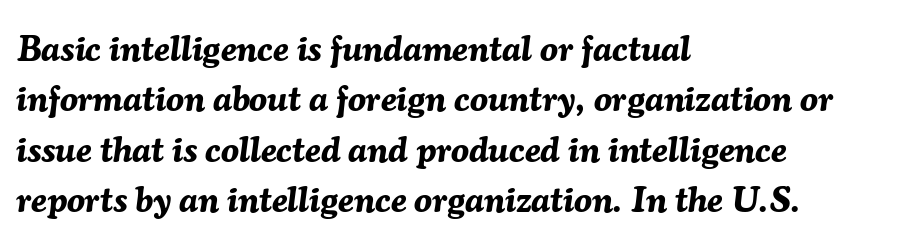
{"italic": "yes", "lean": "right", "slant_degrees": 7, "bold": "yes", "weight": "bold", "width": "normal", "stroke_contrast": "medium", "x_height": "medium", "monospaced": "no", "underline": "no", "align": "left", "line_spacing": "normal", "line_spacing_ratio": 1.4, "letter_spacing": "normal", "letter_spacing_em": 0.0, "glyph_px": 36}
